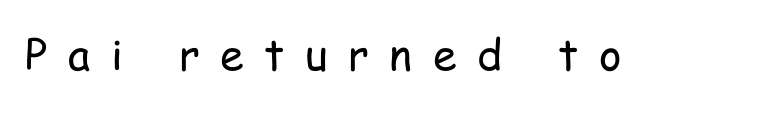
The image shows 43 px regular-weight, condensed sans-serif type, upright; set unusually wide letter spacing (+0.48 em), not underlined; low stroke contrast and a medium x-height.
